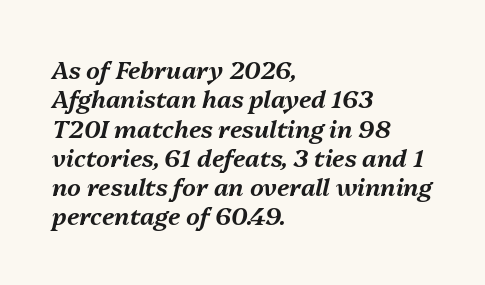
Q: Is the text italic (slanted)? A: Yes, it leans right by about 13 degrees.
Q: Is the text underlined? A: No.
Q: How is the paragraph aligned? A: Left-aligned.
Q: Is the spacing between letters normal or unusually wide? A: Normal.
